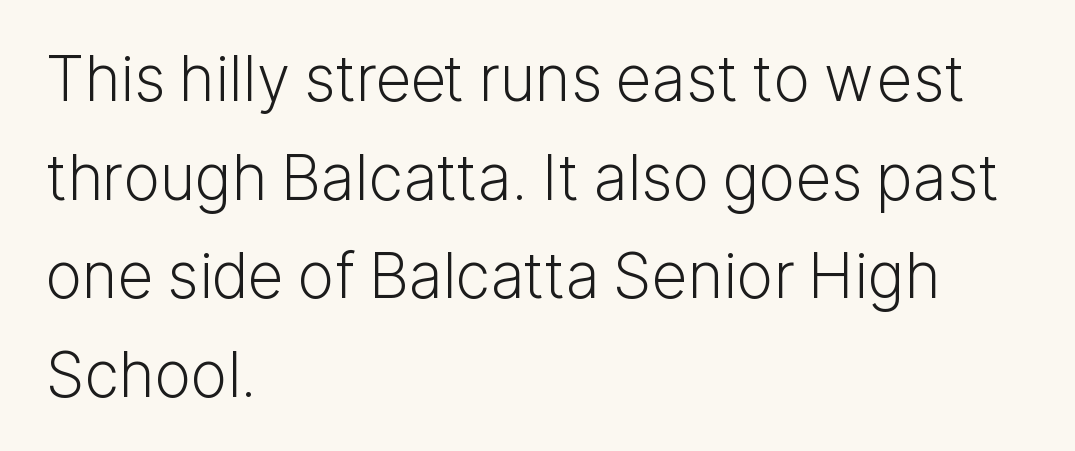
{"serif": "no", "italic": "no", "bold": "no", "weight": "light", "width": "normal", "stroke_contrast": "low", "x_height": "medium", "monospaced": "no", "underline": "no", "align": "left", "line_spacing": "normal", "line_spacing_ratio": 1.59, "letter_spacing": "normal", "letter_spacing_em": 0.0, "glyph_px": 62}
